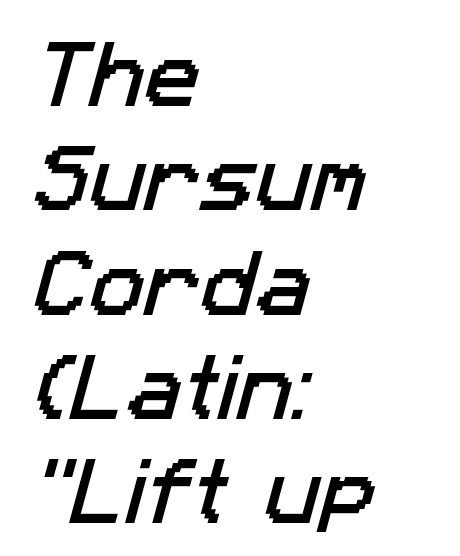
{"serif": "no", "width": "normal", "stroke_contrast": "low", "x_height": "medium", "monospaced": "no", "underline": "no", "align": "left", "line_spacing": "normal", "line_spacing_ratio": 1.41, "letter_spacing": "normal", "letter_spacing_em": 0.0, "glyph_px": 74}
